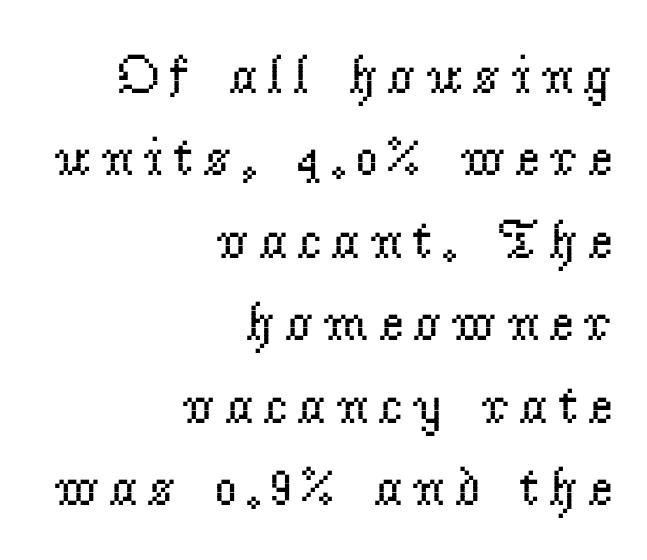
The font's upright variant was chosen for this text. The paragraph has a hard right edge and a soft left edge. Letters have the restrained weight of plain body copy at most. Rows of type keep a routine distance in the vertical direction.
